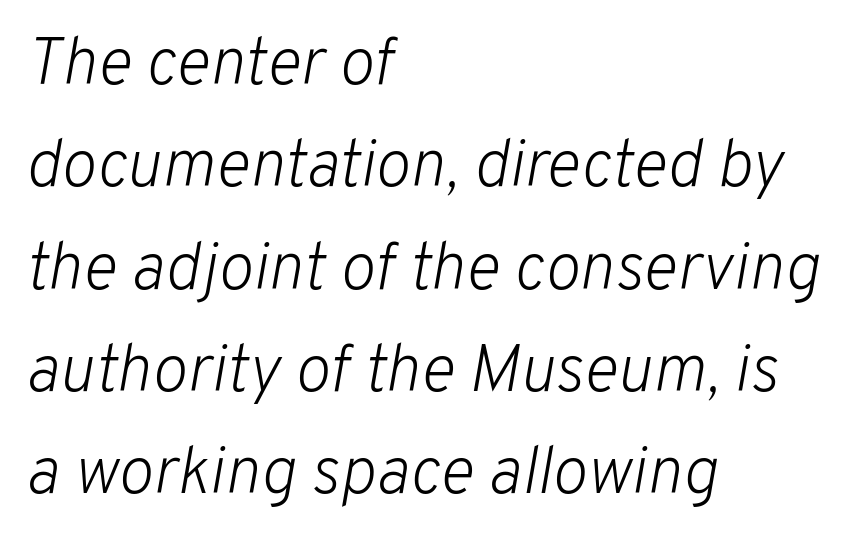
Q: Is the text bold? A: No.
Q: Is the text italic (slanted)? A: Yes, it leans right by about 10 degrees.
Q: Is the text underlined? A: No.
Q: How is the paragraph aligned? A: Left-aligned.
Q: Is the spacing between letters normal or unusually wide? A: Normal.
Q: Is the spacing between lines tight, normal or loose? A: Normal.
Q: Width (condensed, normal, or wide)? A: Normal.
Q: Stroke contrast? A: Low.
Q: x-height? A: Medium.
Q: Monospaced? A: No.
